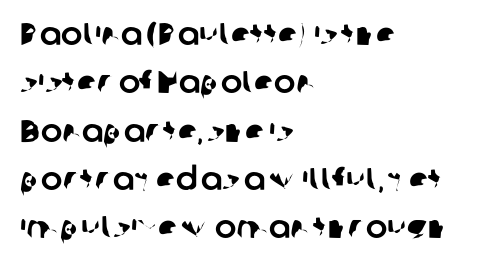
Q: Is the typeface a serif or a sans-serif typeface? A: Sans-serif.
Q: Is the text underlined? A: No.
Q: How is the paragraph aligned? A: Left-aligned.
Q: Is the spacing between letters normal or unusually wide? A: Normal.
Q: Is the spacing between lines tight, normal or loose? A: Normal.
Q: Width (condensed, normal, or wide)? A: Normal.
Q: Stroke contrast? A: Low.
Q: x-height? A: Medium.
Q: Monospaced? A: No.
